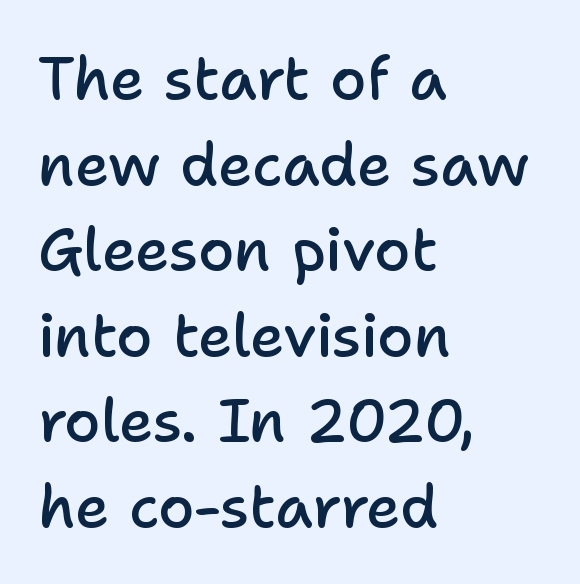
Q: Is the text bold? A: Semi-bold.
Q: Is the text italic (slanted)? A: No, it is upright.
Q: Is the typeface a serif or a sans-serif typeface? A: Sans-serif.
Q: Is the text underlined? A: No.
Q: How is the paragraph aligned? A: Left-aligned.
Q: Is the spacing between letters normal or unusually wide? A: Normal.
Q: Is the spacing between lines tight, normal or loose? A: Normal.
Q: Width (condensed, normal, or wide)? A: Normal.
Q: Stroke contrast? A: Low.
Q: x-height? A: Medium.
Q: Monospaced? A: No.
